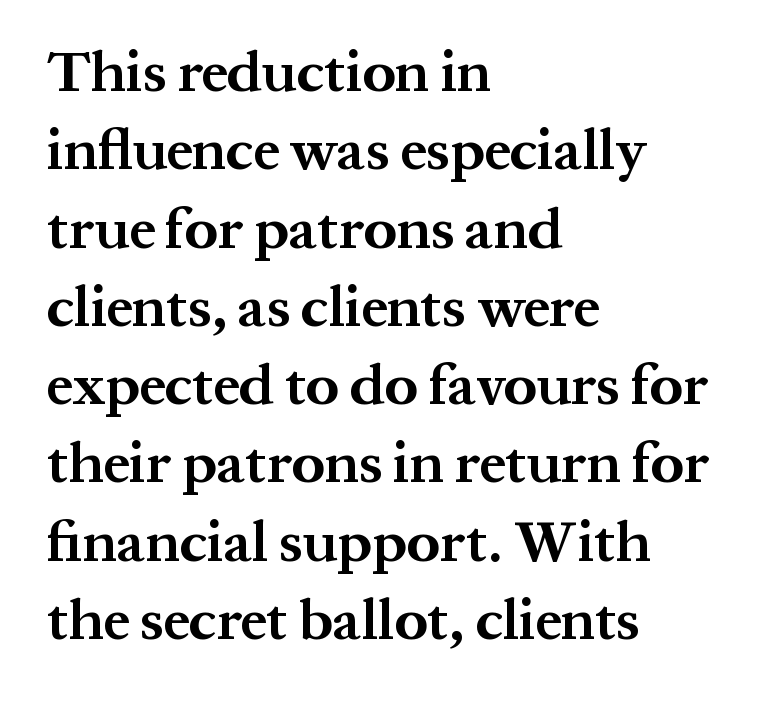
The image shows 58 px bold serif type, upright; set left-aligned, normal line spacing (1.35x), normal letter spacing, not underlined; medium stroke contrast and a medium x-height.
